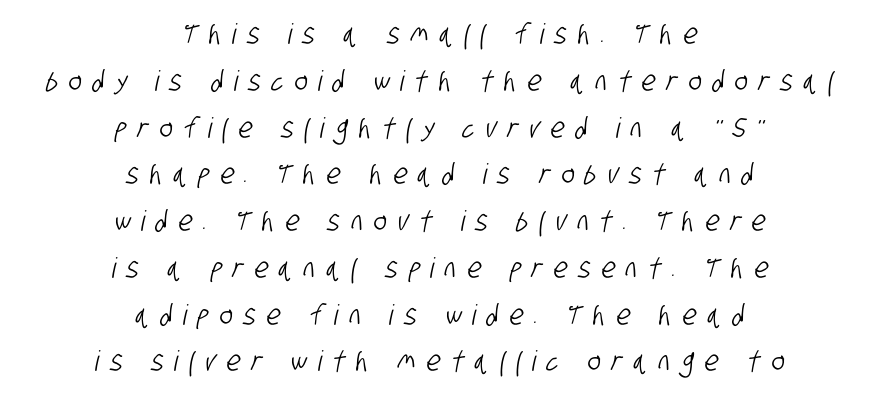
Notice how the passage keeps no hard edge, just a central spine. Quick note: underline off. This sample has the flowing, uneven cadence of proportional lettering. The horizontal fit of the characters is loose and conspicuously gappy.
